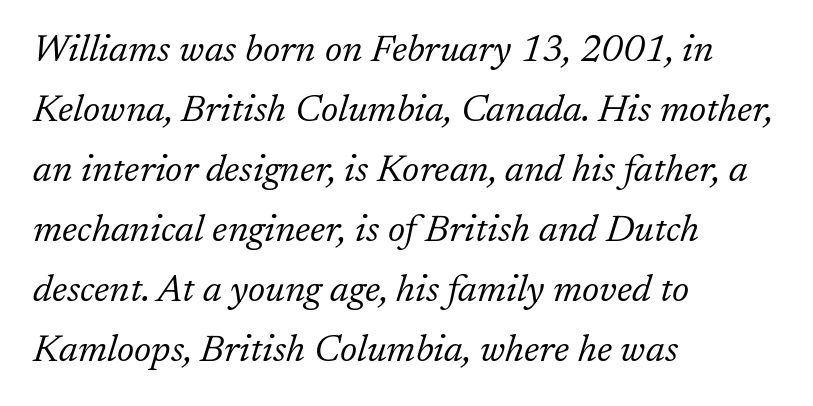
The image shows 38 px light serif type, italic (leaning right); set left-aligned, normal line spacing (1.58x), normal letter spacing, not underlined; low stroke contrast and a medium x-height.
